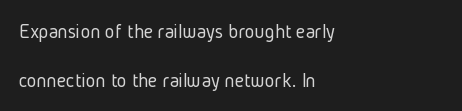
The image shows 21 px text type, upright; set left-aligned, loose line spacing (2.32x), normal letter spacing, not underlined.
